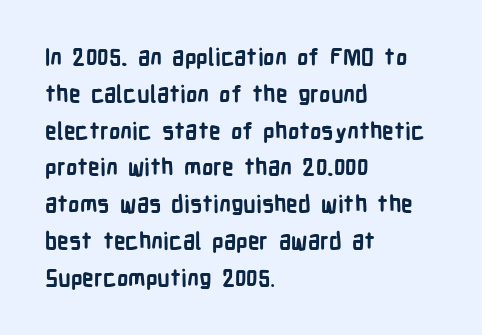
The passage shown stacks its lines at a standard gap. The rag falls on the right side of this text block. Nope, not italic — everything's standing straight. Rule under the text: the space is simply empty. The face used here is rendered with its standard letterfit.
